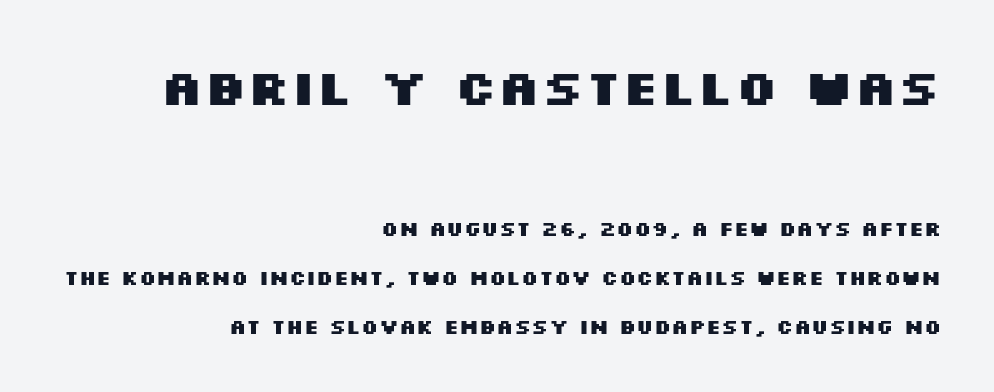
{"serif": "no", "italic": "no", "bold": "yes", "weight": "heavy", "width": "wide", "stroke_contrast": "medium", "x_height": "large", "monospaced": "no", "underline": "no", "align": "right", "line_spacing": "loose", "line_spacing_ratio": 2.44, "letter_spacing": "normal", "letter_spacing_em": 0.0, "larger_block": "first", "size_ratio": 2.5, "glyph_px": 50}
